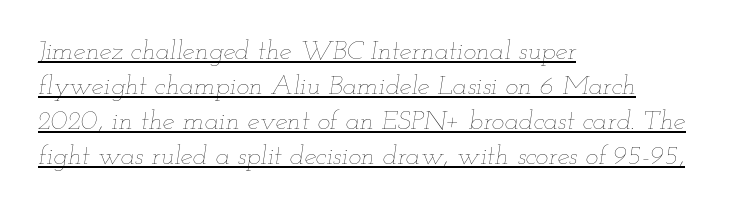
{"italic": "yes", "lean": "right", "slant_degrees": 12, "bold": "no", "underline": "yes", "align": "left", "line_spacing": "normal", "line_spacing_ratio": 1.3, "letter_spacing": "normal", "letter_spacing_em": 0.0, "glyph_px": 27}
